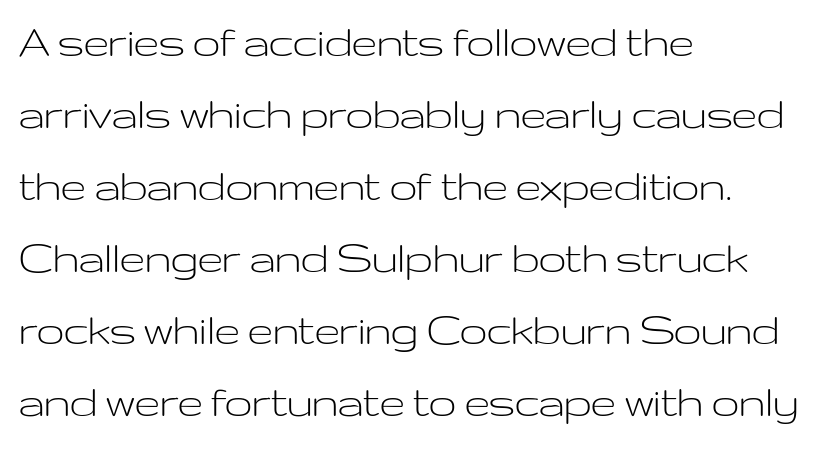
{"serif": "no", "italic": "no", "bold": "no", "weight": "light", "width": "wide", "stroke_contrast": "low", "x_height": "medium", "monospaced": "no", "underline": "no", "align": "left", "line_spacing": "normal", "line_spacing_ratio": 1.47, "letter_spacing": "normal", "letter_spacing_em": 0.0, "glyph_px": 49}
